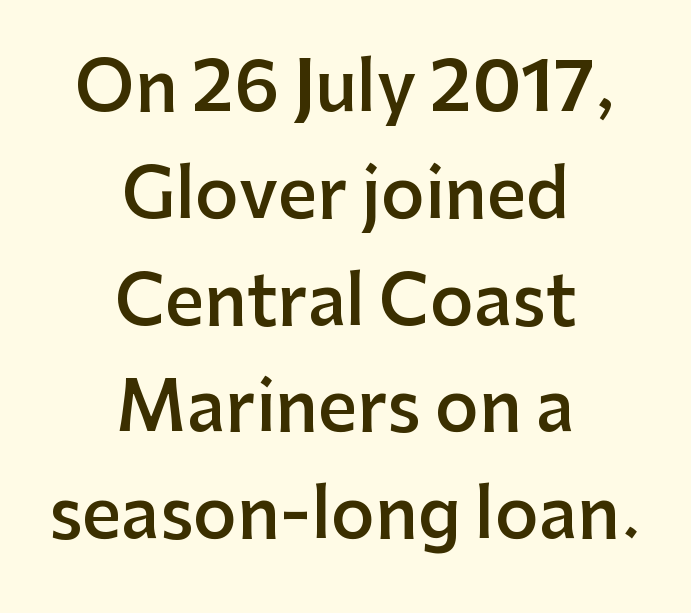
The image shows 68 px semibold sans-serif type, upright; set centered, normal line spacing (1.57x), normal letter spacing, not underlined; low stroke contrast and a medium x-height.
